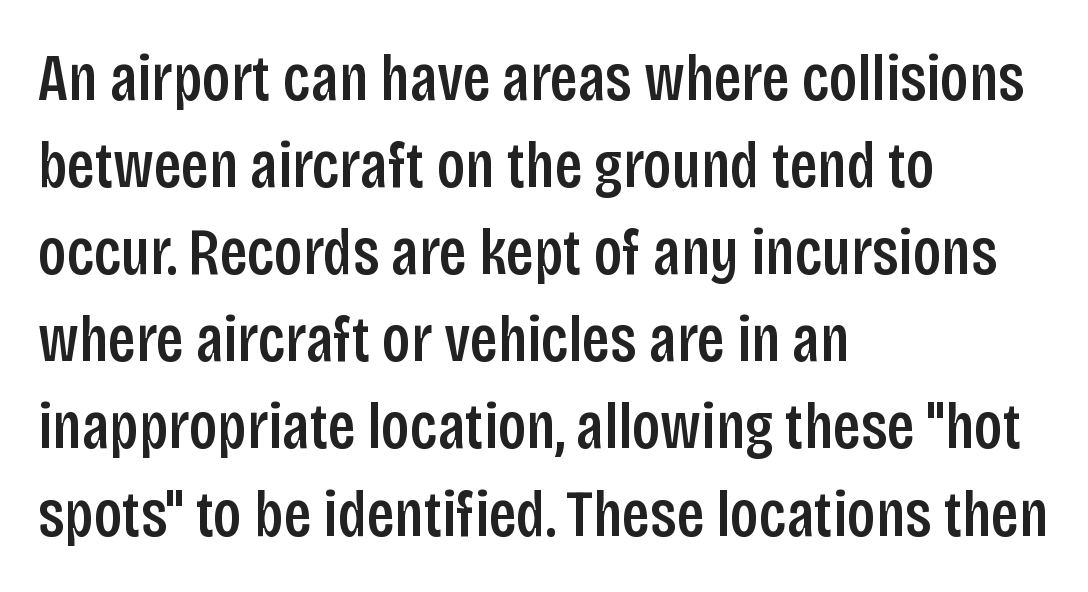
Q: Is the text italic (slanted)? A: No, it is upright.
Q: Is the typeface a serif or a sans-serif typeface? A: Sans-serif.
Q: Is the text underlined? A: No.
Q: How is the paragraph aligned? A: Left-aligned.
Q: Is the spacing between letters normal or unusually wide? A: Normal.
Q: Is the spacing between lines tight, normal or loose? A: Normal.
Q: Width (condensed, normal, or wide)? A: Condensed.
Q: Stroke contrast? A: Low.
Q: x-height? A: Large.
Q: Monospaced? A: No.
